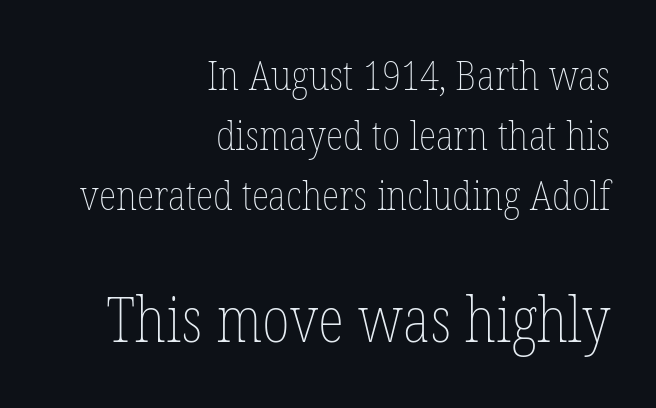
The image shows 62 px thin, condensed type, upright; set right-aligned, normal line spacing (1.46x), normal letter spacing, not underlined; the second (bottom) block is 1.51x larger; low stroke contrast and a medium x-height.
